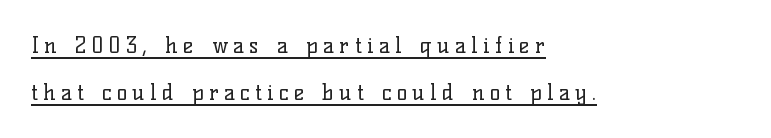
Summary of vertical rhythm: relaxed, with wide interline spacing. Compared with a centered layout, this one pins lines to the left instead. Stroke thickness stays within the range of a standard reading face or lighter. The glyphs are accompanied by a horizontal stroke just below them. This sample uses an upright cut, with every glyph sitting square on the baseline. The gaps between neighbouring characters are conspicuously large.
